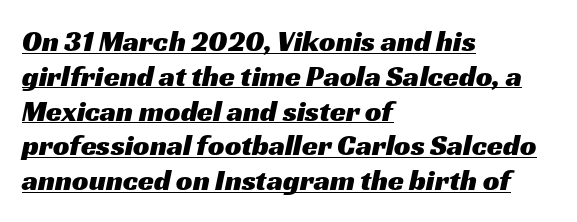
Q: Is the typeface a serif or a sans-serif typeface? A: Sans-serif.
Q: Is the text underlined? A: Yes.
Q: How is the paragraph aligned? A: Left-aligned.
Q: Is the spacing between letters normal or unusually wide? A: Normal.
Q: Width (condensed, normal, or wide)? A: Wide.
Q: Stroke contrast? A: Medium.
Q: x-height? A: Medium.
Q: Monospaced? A: No.
